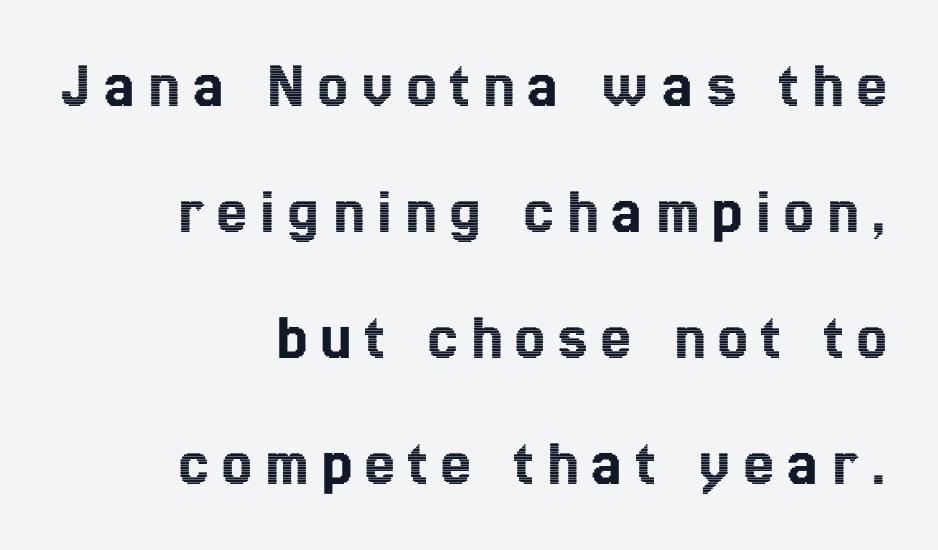
{"italic": "no", "width": "condensed", "x_height": "medium", "monospaced": "no", "underline": "no", "align": "right", "line_spacing_ratio": 1.88, "letter_spacing": "wide", "letter_spacing_em": 0.2, "glyph_px": 67}
